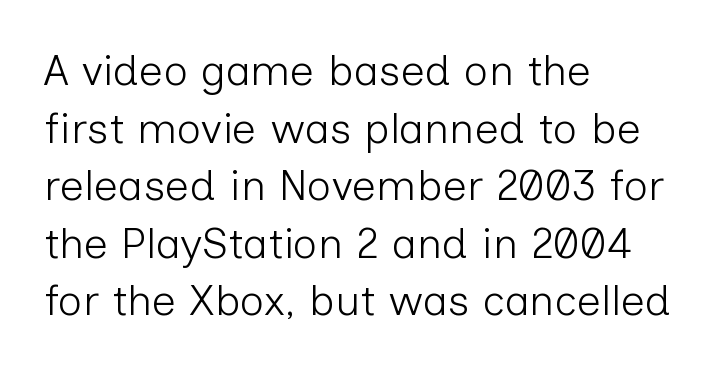
Left-aligned paragraph, ragged on the right. Grotesque or geometric, the face here clearly has no serifs. Every character sits straight up, as roman type does. Leading matches the norm, producing a regular column. Inter-character spacing is left at the font's built-in metrics. Here the designer chose a conventional face with non-uniform glyph widths.
